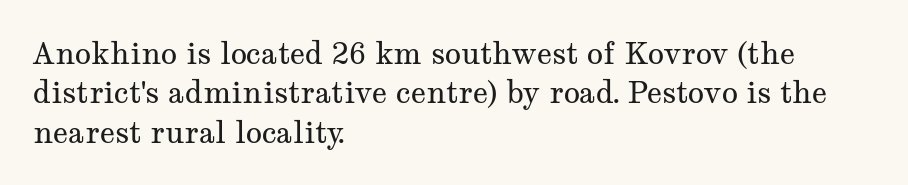
{"serif": "yes", "italic": "no", "bold": "no", "weight": "regular", "width": "wide", "stroke_contrast": "medium", "x_height": "medium", "monospaced": "no", "underline": "no", "align": "left", "line_spacing": "normal", "line_spacing_ratio": 1.31, "letter_spacing": "normal", "letter_spacing_em": 0.0, "glyph_px": 30}
